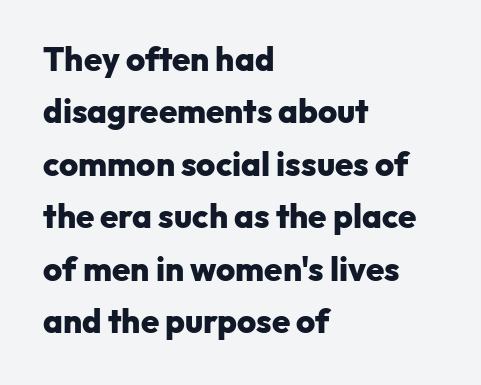
Which margin do the lines hug? The left one — the right edge is uneven. One glance says typical: line gaps are just what's usual. What weight is shown? A full bold with thick strokes. The typeface chosen for these lines omits serifs. This is roman type, the default non-slanted kind. Default kerning and tracking; the words read as compact shapes.
